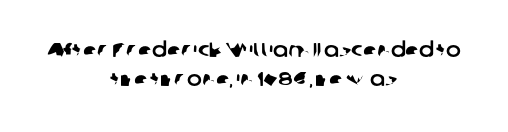
{"underline": "no", "align": "center", "line_spacing": "normal", "line_spacing_ratio": 1.45, "letter_spacing": "normal", "letter_spacing_em": 0.0, "glyph_px": 20}
